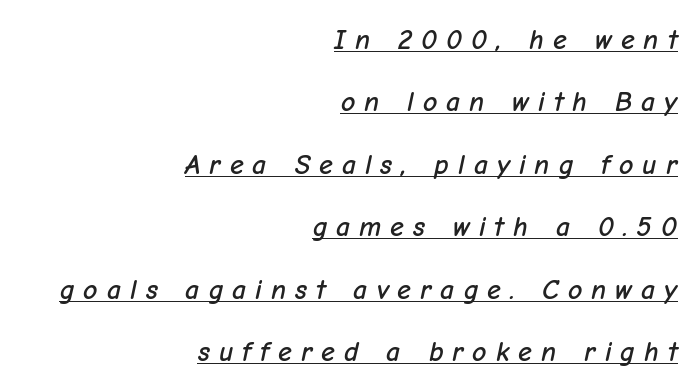
If you drew a ruler down the right edge, every line would touch it. The tracking jumps out immediately: characters are airy and widely separated. Varying glyph widths throughout — classic text-font behaviour. Reading down the column, the eye jumps a long way to each next line. The words here are underlined. The rendering applies a slant to the glyphs.
